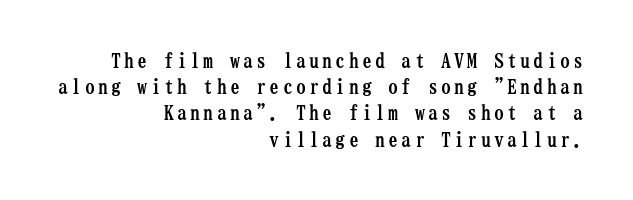
Q: Is the text bold? A: Yes.
Q: Is the text italic (slanted)? A: No, it is upright.
Q: Is the text underlined? A: No.
Q: How is the paragraph aligned? A: Right-aligned.
Q: Is the spacing between lines tight, normal or loose? A: Normal.
